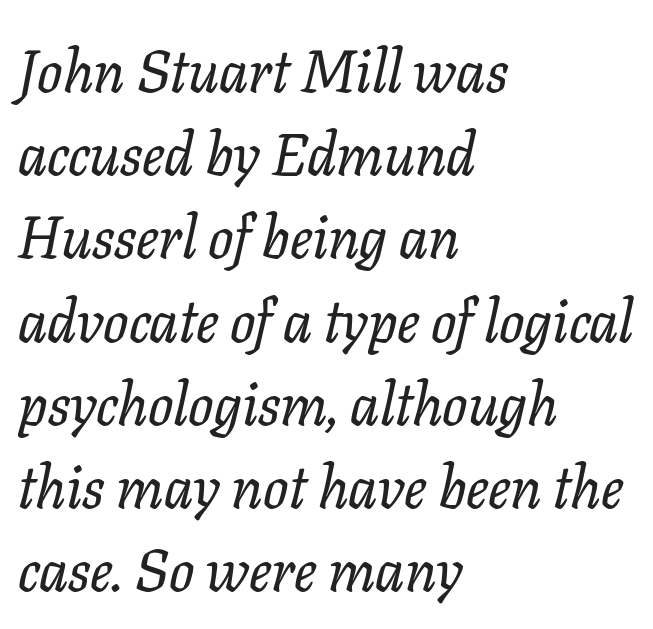
{"serif": "yes", "italic": "yes", "lean": "right", "slant_degrees": 11, "width": "normal", "stroke_contrast": "low", "x_height": "medium", "monospaced": "no", "underline": "no", "align": "left", "line_spacing": "normal", "line_spacing_ratio": 1.41, "letter_spacing": "normal", "letter_spacing_em": 0.0, "glyph_px": 59}
